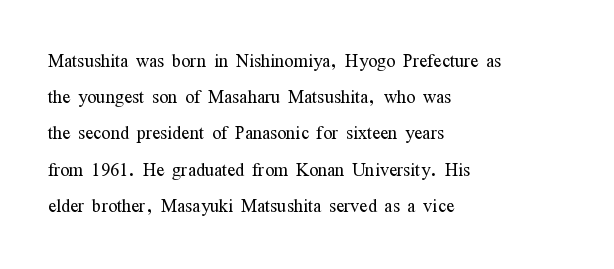
The image shows 24 px text type, upright; set left-aligned, normal line spacing (1.51x), normal letter spacing, not underlined.
